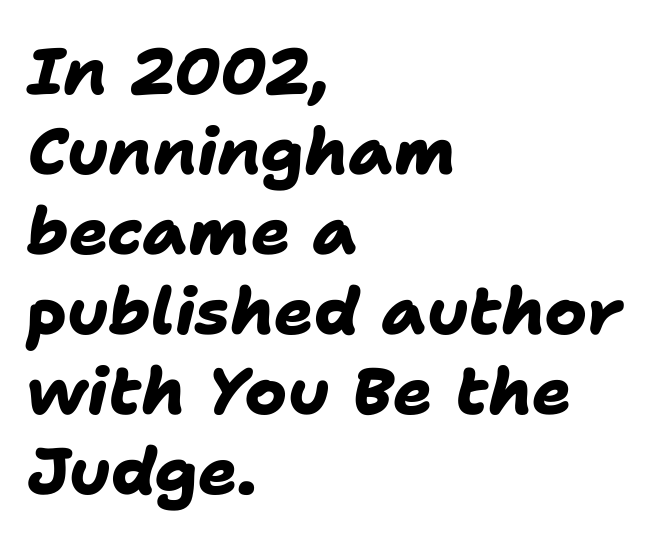
Q: Is the text bold? A: Yes.
Q: Is the typeface a serif or a sans-serif typeface? A: Sans-serif.
Q: Is the text underlined? A: No.
Q: How is the paragraph aligned? A: Left-aligned.
Q: Is the spacing between letters normal or unusually wide? A: Normal.
Q: Width (condensed, normal, or wide)? A: Normal.
Q: Stroke contrast? A: Low.
Q: x-height? A: Medium.
Q: Monospaced? A: No.
